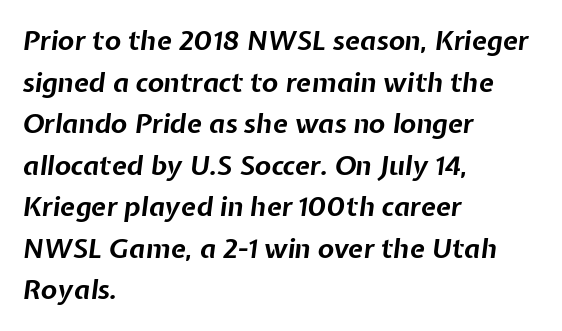
{"italic": "yes", "lean": "right", "slant_degrees": 7, "bold": "yes", "underline": "no", "align": "left", "line_spacing": "normal", "line_spacing_ratio": 1.54, "letter_spacing": "normal", "letter_spacing_em": 0.0, "glyph_px": 27}
